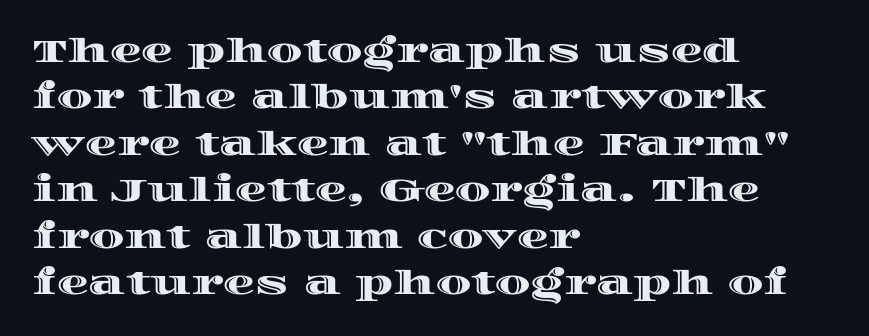
Character widths vary here, with narrow letters taking less room than wide ones. Posture: straight, roman, zero tilt. Plain, unruled lines of type. Reading down the block, your eye returns to a fixed left position each line. Does extra space separate the letters? No, they use regular spacing. Notice how descenders clear the ascenders below comfortably — that's standard leading.
